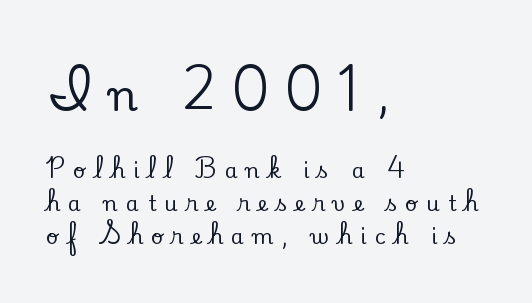
The image shows 42 px serif type, upright; set left-aligned, normal line spacing (1.58x), unusually wide letter spacing (+0.39 em), not underlined; the first (top) block is 2.0x larger; low stroke contrast and a small x-height.
